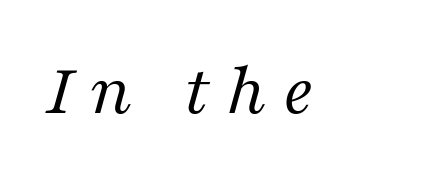
The image shows 75 px regular-weight serif type, italic (leaning right); set unusually wide letter spacing (+0.23 em), not underlined; medium stroke contrast and a medium x-height.
